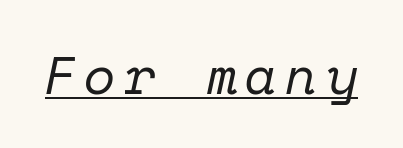
{"serif": "yes", "italic": "yes", "lean": "right", "slant_degrees": 12, "bold": "no", "weight": "regular", "width": "normal", "stroke_contrast": "low", "x_height": "medium", "monospaced": "yes", "underline": "yes", "glyph_px": 52}
